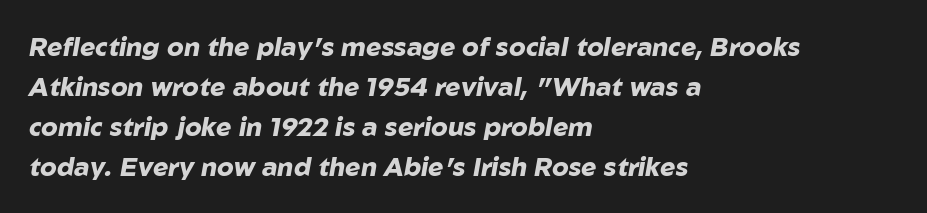
The image shows 26 px bold type, italic (leaning right); set left-aligned, normal line spacing (1.54x), normal letter spacing, not underlined.
